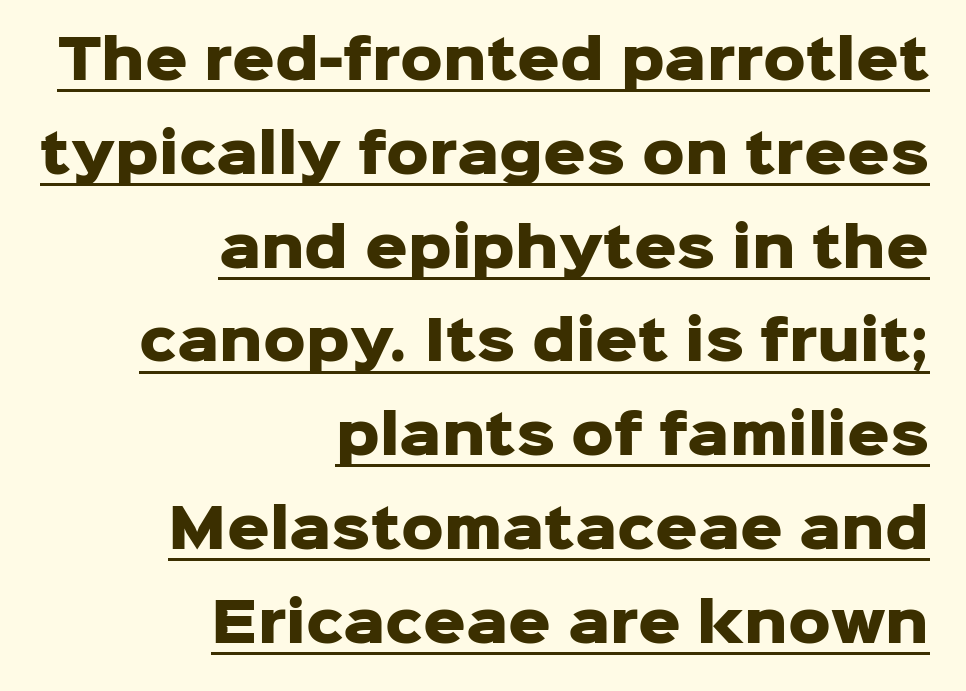
Q: Is the text bold? A: Yes.
Q: Is the text italic (slanted)? A: No, it is upright.
Q: Is the typeface a serif or a sans-serif typeface? A: Sans-serif.
Q: Is the text underlined? A: Yes.
Q: How is the paragraph aligned? A: Right-aligned.
Q: Is the spacing between letters normal or unusually wide? A: Normal.
Q: Width (condensed, normal, or wide)? A: Normal.
Q: Stroke contrast? A: Low.
Q: x-height? A: Medium.
Q: Monospaced? A: No.
